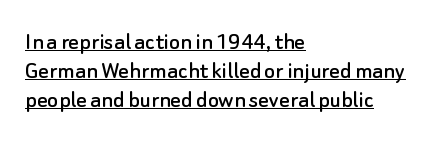
Q: Is the text italic (slanted)? A: No, it is upright.
Q: Is the text underlined? A: Yes.
Q: How is the paragraph aligned? A: Left-aligned.
Q: Is the spacing between letters normal or unusually wide? A: Normal.
Q: Is the spacing between lines tight, normal or loose? A: Tight.
